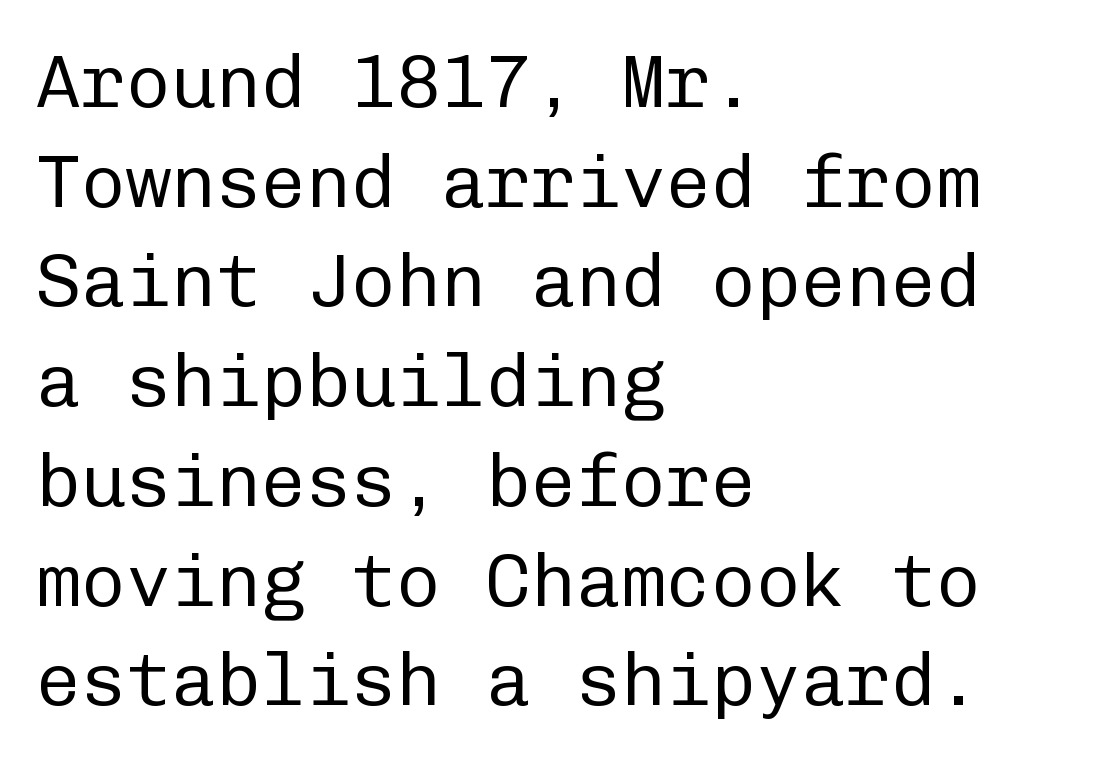
The passage shown stacks its lines at a standard gap. The rendering uses typewriter-style spacing with identical character cells. Every row of glyphs begins at an identical x-position on the left. Letters rest on an invisible, unmarked baseline. Heft: none added — not bold. The letters stand straight up with perfectly vertical stems.
